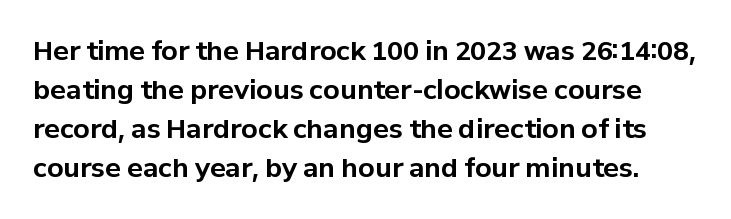
Baseline-to-baseline distance is the conventional proportion of letter height. How are the letters spaced? Ordinarily, with no added tracking. Beneath every word, the page is bare. These words are printed bold, with thick strokes throughout.
